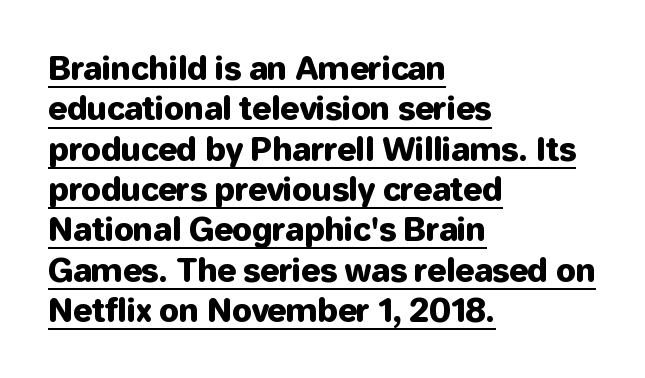
{"serif": "no", "italic": "no", "width": "normal", "stroke_contrast": "low", "x_height": "medium", "monospaced": "no", "underline": "yes", "align": "left", "line_spacing": "normal", "line_spacing_ratio": 1.26, "letter_spacing": "normal", "letter_spacing_em": 0.0, "glyph_px": 32}
